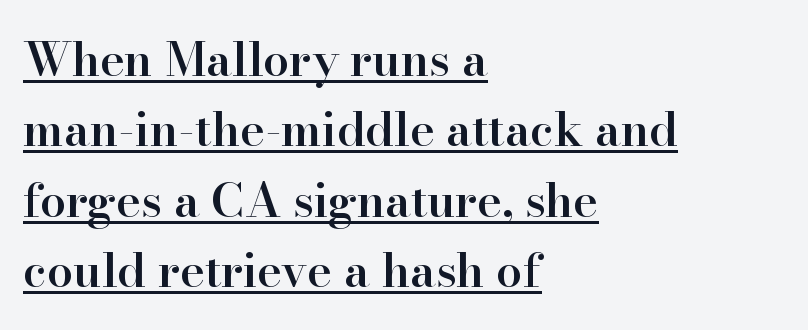
Q: Is the text bold? A: Semi-bold.
Q: Is the text italic (slanted)? A: No, it is upright.
Q: Is the typeface a serif or a sans-serif typeface? A: Serif.
Q: Is the text underlined? A: Yes.
Q: How is the paragraph aligned? A: Left-aligned.
Q: Is the spacing between letters normal or unusually wide? A: Normal.
Q: Is the spacing between lines tight, normal or loose? A: Normal.
Q: Width (condensed, normal, or wide)? A: Normal.
Q: Stroke contrast? A: High.
Q: x-height? A: Small.
Q: Monospaced? A: No.
